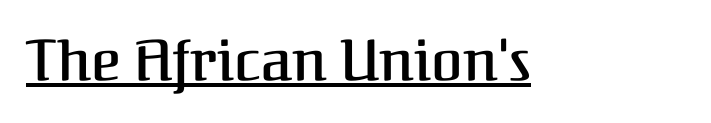
Ascenders rise straight up at ninety degrees. Compared with typical body copy, the letter spacing here is the same. Small tapered or slab feet sit at the stroke ends, so this counts as serif. The letters are semibold — heavier than regular but short of a full bold. A baseline rule has been typeset under these characters.
